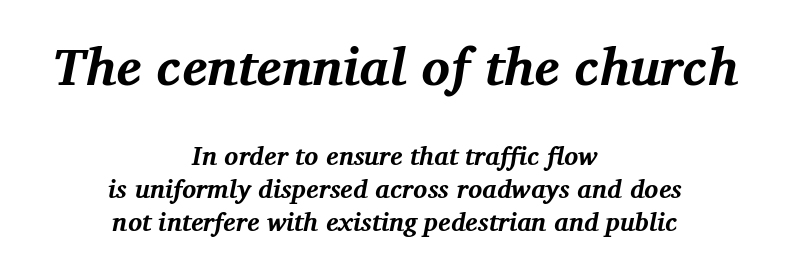
Notice how the stems are inclined rather than vertical — that's the hallmark of italics. Each letter's strokes conclude with small projecting serifs. Compared with typical body copy, the letter spacing here is the same. Rule under the text: the space is simply empty.
